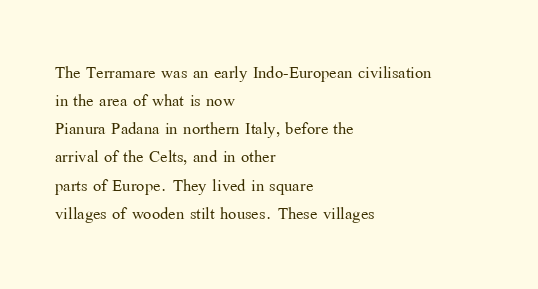
Q: Is the text bold? A: No.
Q: Is the text italic (slanted)? A: No, it is upright.
Q: Is the text underlined? A: No.
Q: How is the paragraph aligned? A: Left-aligned.
Q: Is the spacing between letters normal or unusually wide? A: Normal.
Q: Is the spacing between lines tight, normal or loose? A: Normal.
